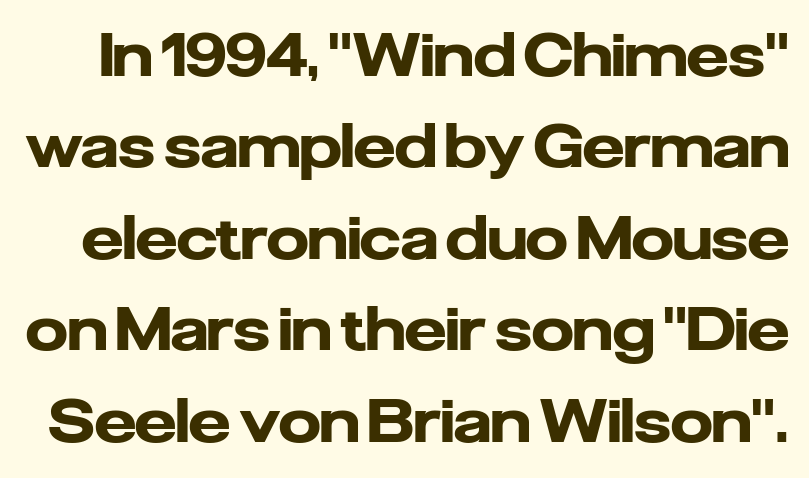
Set as a true bold cut, around the 700 mark. These lines keep a tight, regular rhythm from letter to letter. The letters advance in unequal steps, a hallmark of proportional type. Do the letters lean? They stand straight. Unlike a traditional serif, this face leaves its strokes unadorned.
